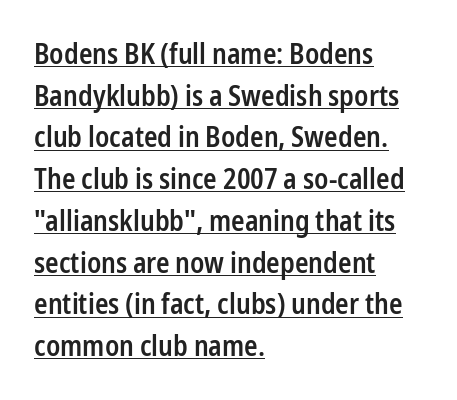
{"serif": "no", "italic": "no", "bold": "semi", "weight": "semibold", "width": "condensed", "stroke_contrast": "low", "x_height": "medium", "monospaced": "no", "underline": "yes", "align": "left", "line_spacing": "normal", "line_spacing_ratio": 1.49, "letter_spacing": "normal", "letter_spacing_em": 0.0, "glyph_px": 28}
